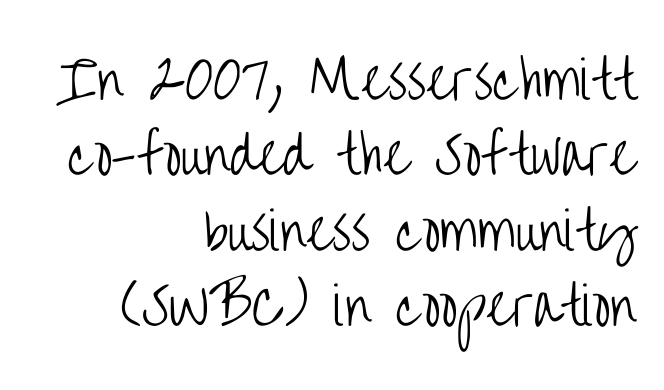
On a weight scale, this lands at 450 or below. The letterforms sit shoulder to shoulder at normal distance. Spacing verdict: proportional, widths tailored to each character. Reading down the block, your eye finds every line finishing at a fixed right position. Posture: straight, roman, zero tilt.
